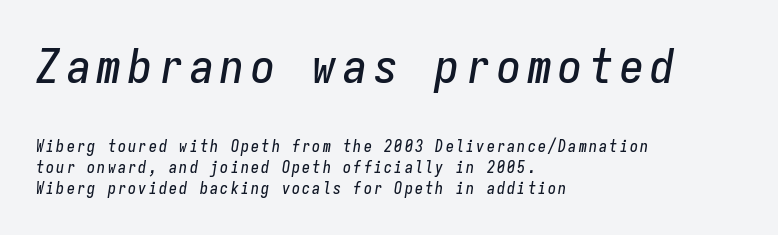
The image shows 48 px condensed type, italic (leaning right), monospaced; set left-aligned, normal line spacing (1.29x), not underlined; the first (top) block is 3.0x larger; low stroke contrast and a medium x-height.
